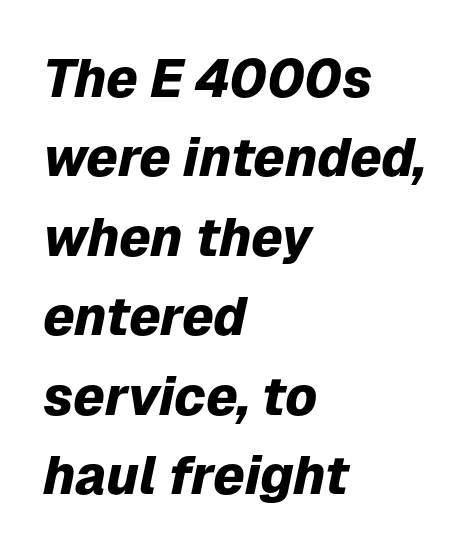
{"italic": "yes", "lean": "right", "slant_degrees": 12, "bold": "yes", "weight": "heavy", "width": "normal", "stroke_contrast": "low", "x_height": "medium", "monospaced": "no", "underline": "no", "align": "left", "line_spacing": "normal", "line_spacing_ratio": 1.5, "letter_spacing": "normal", "letter_spacing_em": 0.0, "glyph_px": 53}
